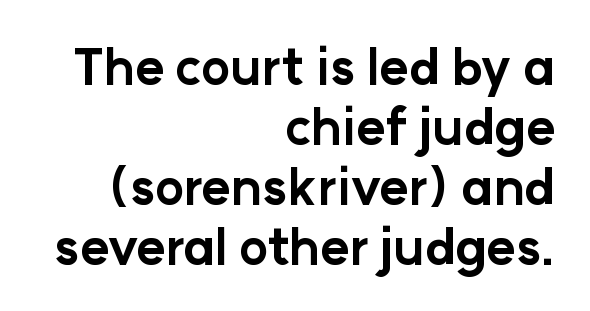
Each letter keeps its own natural width here, so spacing adapts to shape. Every character sits straight up, as roman type does. The paragraph has a hard right edge and a soft left edge. The string is rendered with underlining switched off. Does the weight exceed regular? Yes, all the way to bold.
